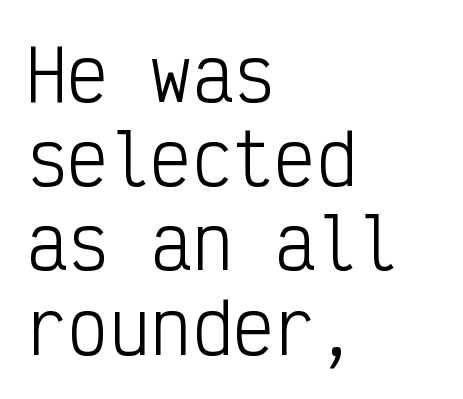
Here the glyphs are tracked normally, forming tight word shapes. The typography opts for an upright posture over an oblique one. No letter is thick-stroked: the sample isn't bold. The glyphs are unaccompanied by any horizontal stroke below them. Is this a fixed-width face? Yes — each glyph sits in an identical cell. A typesetter would label this face a sans.
